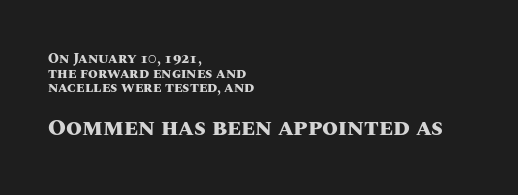
The image shows 23 px bold type, upright; set left-aligned, tight line spacing (1.04x), normal letter spacing, not underlined; the second (bottom) block is 1.64x larger.
